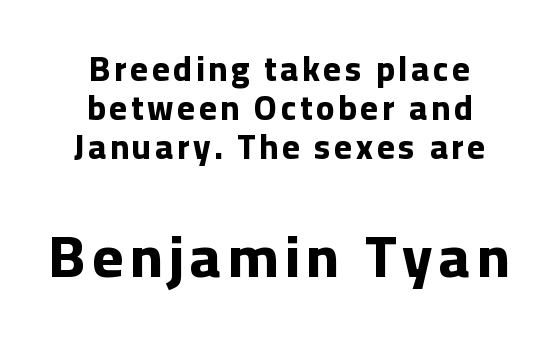
Does the copy run flush right? No — it is centered line by line. Strokes here are thick enough to call this a true bold. Reading down the column, the eye jumps only a short way to each next line. You could not count columns in this text — the font is proportionally spaced. Designer's note — italics off, roman on.
